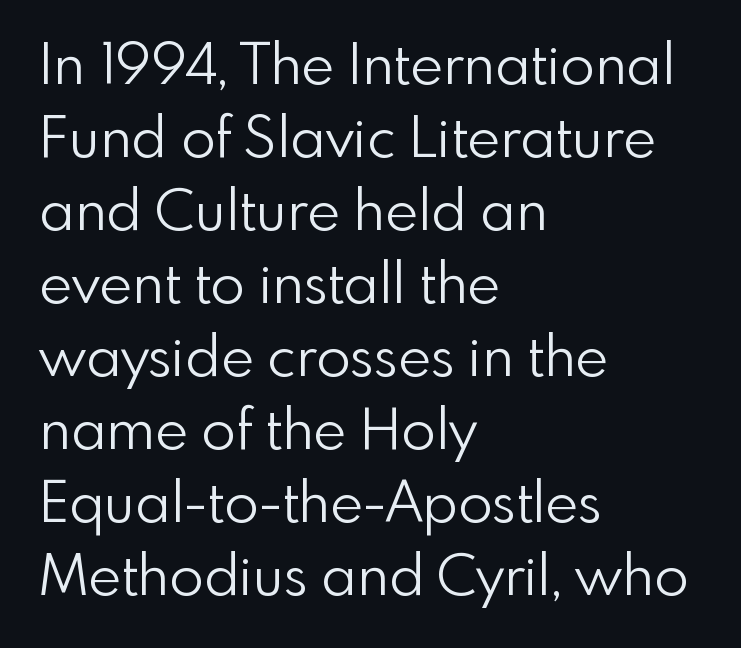
The image shows 57 px light sans-serif type, upright; set left-aligned, normal line spacing (1.28x), normal letter spacing, not underlined; low stroke contrast and a small x-height.
